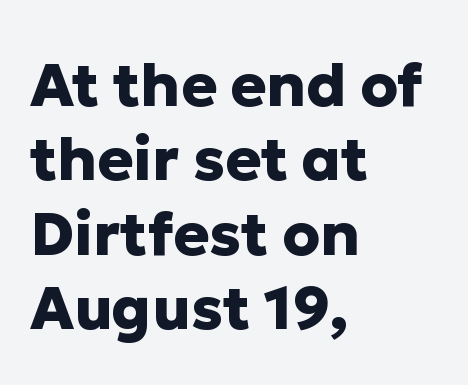
Q: Is the text bold? A: Yes.
Q: Is the text italic (slanted)? A: No, it is upright.
Q: Is the typeface a serif or a sans-serif typeface? A: Sans-serif.
Q: Is the text underlined? A: No.
Q: How is the paragraph aligned? A: Left-aligned.
Q: Is the spacing between letters normal or unusually wide? A: Normal.
Q: Width (condensed, normal, or wide)? A: Normal.
Q: Stroke contrast? A: Low.
Q: x-height? A: Medium.
Q: Monospaced? A: No.
